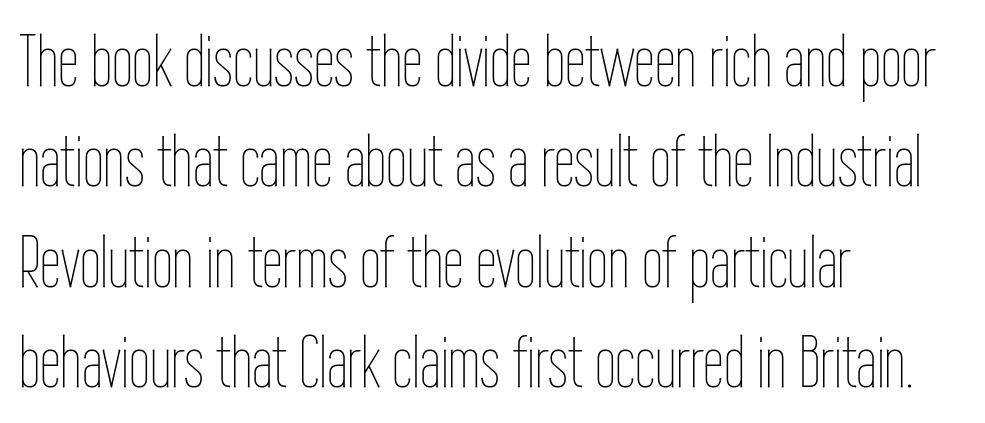
{"italic": "no", "bold": "no", "weight": "thin", "width": "condensed", "stroke_contrast": "low", "x_height": "medium", "monospaced": "no", "underline": "no", "align": "left", "line_spacing": "normal", "line_spacing_ratio": 1.34, "letter_spacing": "normal", "letter_spacing_em": 0.0, "glyph_px": 75}
